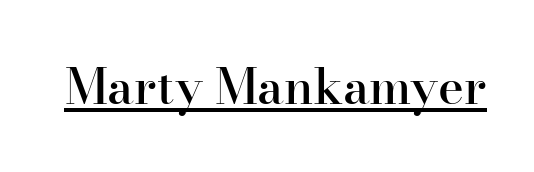
The image shows 49 px semibold serif type, upright; set normal letter spacing, underlined; high stroke contrast and a small x-height.
